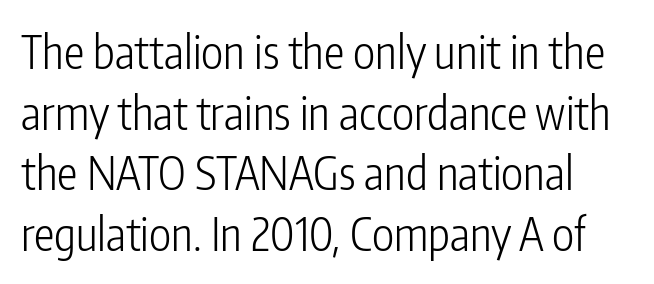
{"serif": "no", "italic": "no", "bold": "no", "weight": "light", "width": "condensed", "stroke_contrast": "low", "x_height": "medium", "monospaced": "no", "underline": "no", "line_spacing": "normal", "line_spacing_ratio": 1.32, "letter_spacing": "normal", "letter_spacing_em": 0.0, "glyph_px": 46}
